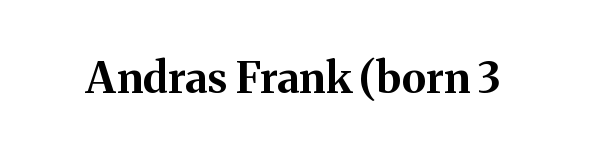
Are there feet on the stems? There are — it's a serif. The passage shown has conventional tracking throughout. The strip under each line holds only bare page. You could not count columns in this text — the font is proportionally spaced. How heavy is the stroke? Heavy — this is a bold. Ordinary non-slanted type is in use.
